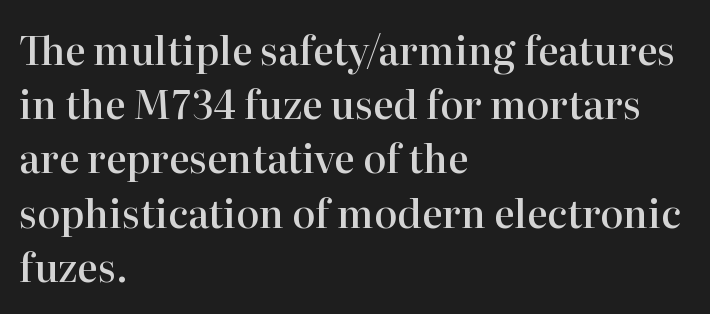
Q: Is the text bold? A: Semi-bold.
Q: Is the text italic (slanted)? A: No, it is upright.
Q: Is the typeface a serif or a sans-serif typeface? A: Serif.
Q: Is the text underlined? A: No.
Q: How is the paragraph aligned? A: Left-aligned.
Q: Is the spacing between letters normal or unusually wide? A: Normal.
Q: Is the spacing between lines tight, normal or loose? A: Normal.
Q: Width (condensed, normal, or wide)? A: Normal.
Q: Stroke contrast? A: High.
Q: x-height? A: Medium.
Q: Monospaced? A: No.
